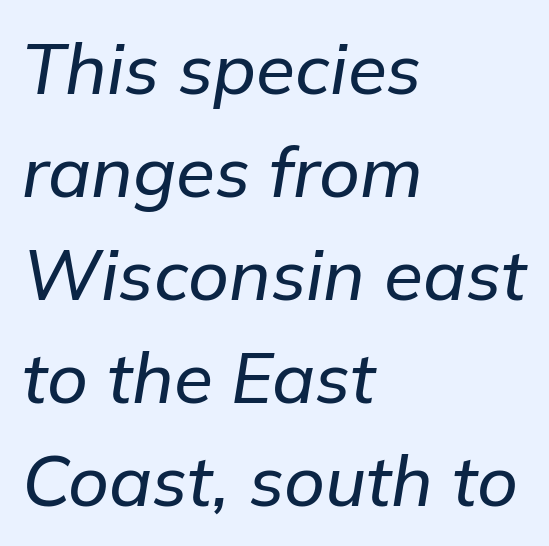
Anything drawn beneath the words? Only blank space. This sample has the flowing, uneven cadence of proportional lettering. This block has exactly the height ordinary leading produces. The type is set solid horizontally, with unmodified tracking. Each line starts at the same left margin while the right side varies.
